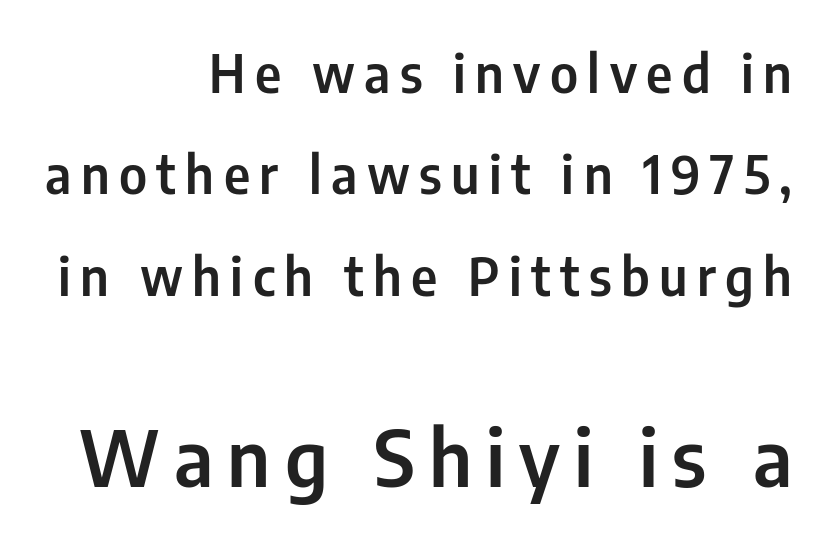
The image shows 78 px condensed sans-serif type, upright; set right-aligned, loose line spacing (1.95x), not underlined; the second (bottom) block is 1.5x larger; low stroke contrast and a medium x-height.
